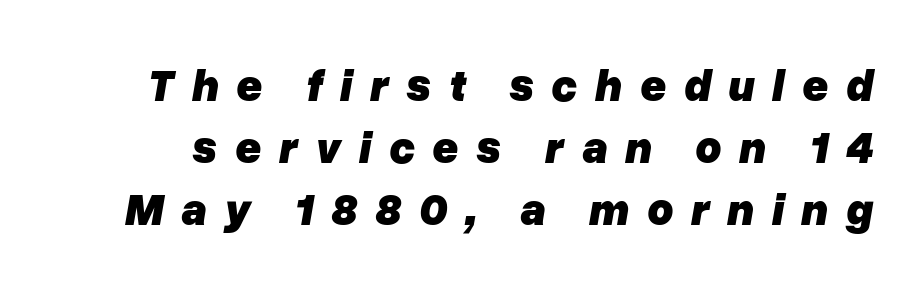
The image shows 45 px heavy type, italic (leaning right); set normal line spacing (1.38x), unusually wide letter spacing (+0.38 em), not underlined; low stroke contrast and a medium x-height.
